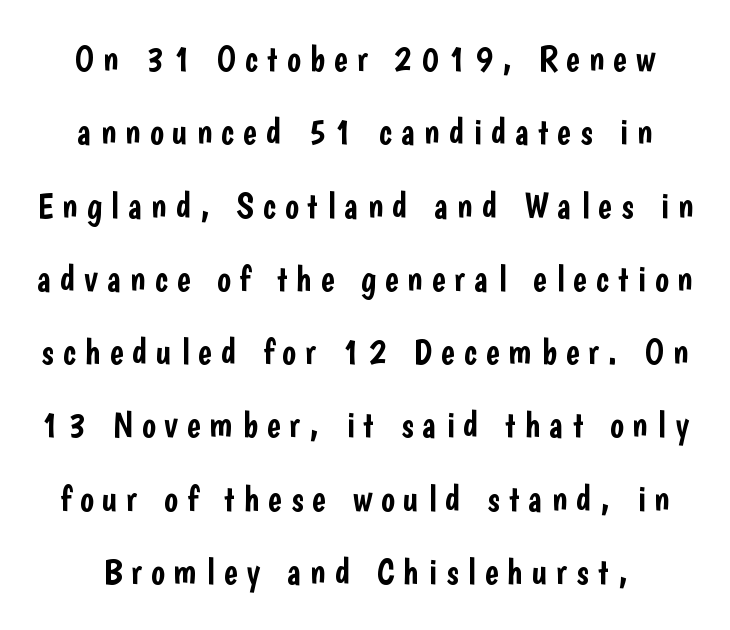
Clear beneath every line of the passage. You could not count columns in this text — the font is proportionally spaced. A great deal of white space separates one row of letters from the next. In terms of letterspacing, this is a distinctly airy, spread setting. Posture: upright roman. Examine the stroke ends and you'll find no serifs.
